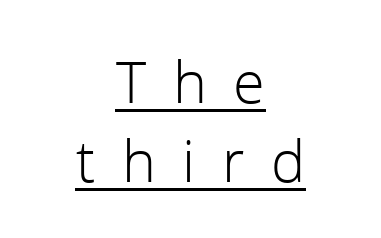
Q: Is the text bold? A: No.
Q: Is the text italic (slanted)? A: No, it is upright.
Q: Is the typeface a serif or a sans-serif typeface? A: Sans-serif.
Q: Is the text underlined? A: Yes.
Q: How is the paragraph aligned? A: Centered.
Q: Is the spacing between letters normal or unusually wide? A: Unusually wide.
Q: Is the spacing between lines tight, normal or loose? A: Normal.
Q: Width (condensed, normal, or wide)? A: Normal.
Q: Stroke contrast? A: Low.
Q: x-height? A: Medium.
Q: Monospaced? A: No.
